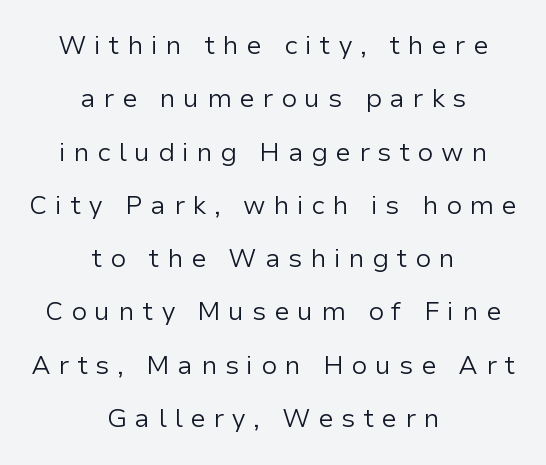
The image shows 26 px text type, upright; set centered, loose line spacing (2.05x), unusually wide letter spacing (+0.29 em), not underlined.
